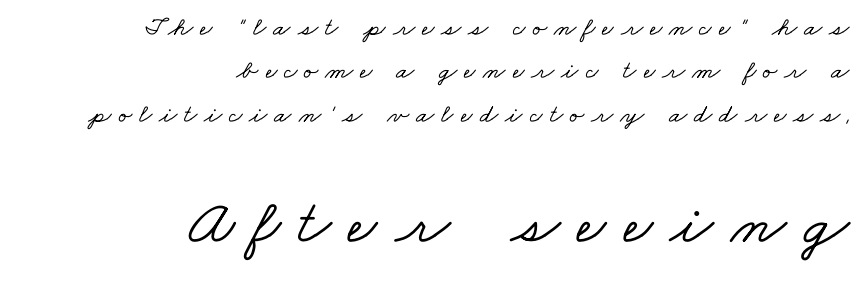
Q: Is the typeface a serif or a sans-serif typeface? A: Serif.
Q: Is the text underlined? A: No.
Q: How is the paragraph aligned? A: Right-aligned.
Q: Is the spacing between letters normal or unusually wide? A: Unusually wide.
Q: Is the spacing between lines tight, normal or loose? A: Normal.
Q: Which block of text is set in a larger size, the first (top) or the second (bottom)? A: The second (bottom) one.
Q: Width (condensed, normal, or wide)? A: Wide.
Q: Stroke contrast? A: Low.
Q: x-height? A: Small.
Q: Monospaced? A: No.
